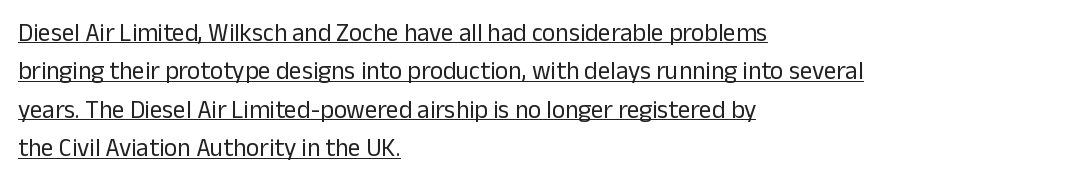
Casual observation: everything's shoved over to the left. Rows of type keep a routine distance in the vertical direction. Is this a heavy cut? Hardly; it is regular or lighter. These characters rest on top of a visible drawn line.
